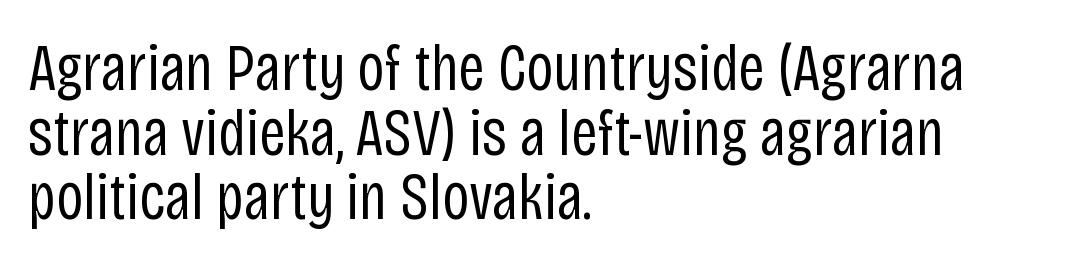
The image shows 66 px regular-weight, condensed sans-serif type, upright; set left-aligned, tight line spacing (0.98x), normal letter spacing, not underlined; low stroke contrast and a large x-height.
